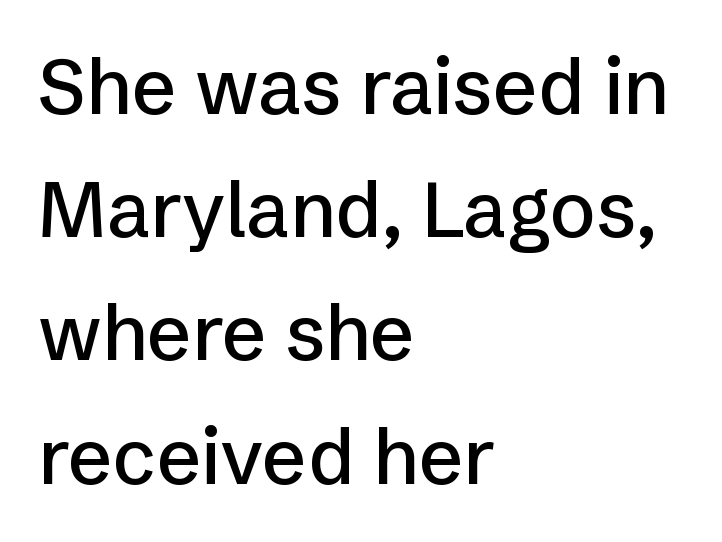
{"serif": "no", "italic": "no", "width": "normal", "stroke_contrast": "low", "x_height": "medium", "monospaced": "no", "underline": "no", "align": "left", "line_spacing": "normal", "line_spacing_ratio": 1.6, "letter_spacing": "normal", "letter_spacing_em": 0.0, "glyph_px": 77}
